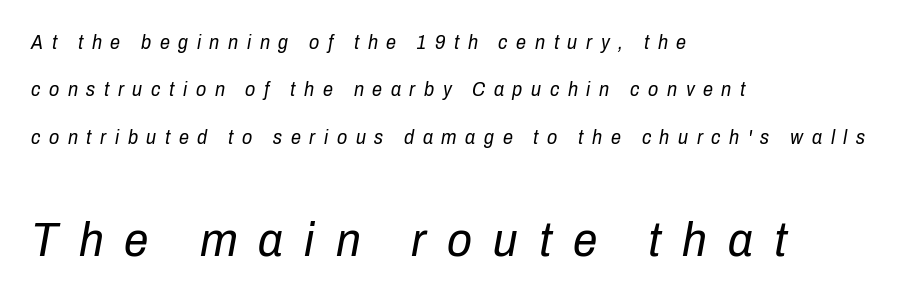
If you squint, the bottom block still reads clearly — it's the larger of the two. A typesetter would mark this as italic. The passage shown is not bold in any degree. This rendering features lettering with no underline. Honestly, the rows look like they've been pulled way apart. The passage shown has open, widely tracked lettering throughout.
